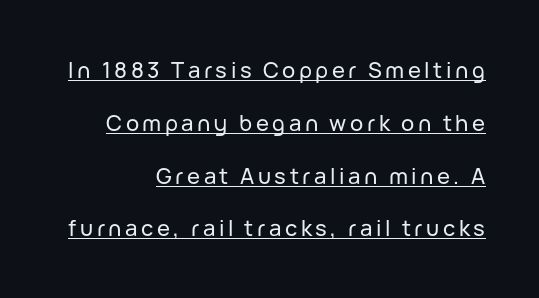
Line endings align vertically; line beginnings do not. Somebody hit Ctrl+U on this one — the words are underlined. The vertical gap from one line to the next is large. The specimen reads as upright at a glance.
